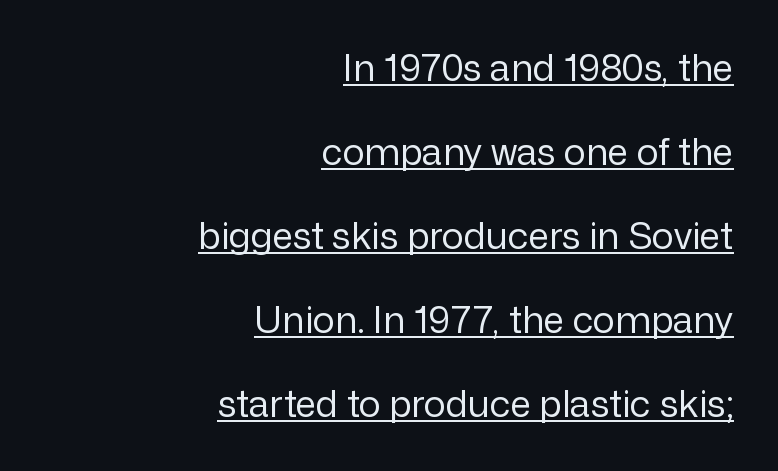
Is this a fixed-width face? No — the glyphs have proportional, varying widths. Words appear dense and cohesive because spacing is normal. Leading: increased. Posture: vertical.
